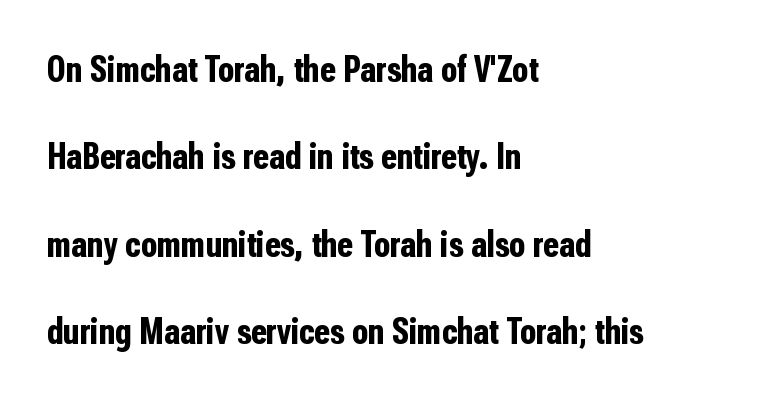
{"serif": "no", "italic": "no", "bold": "yes", "weight": "bold", "width": "condensed", "stroke_contrast": "low", "x_height": "medium", "monospaced": "no", "underline": "no", "align": "left", "line_spacing": "loose", "line_spacing_ratio": 2.36, "letter_spacing": "normal", "letter_spacing_em": 0.0, "glyph_px": 37}
